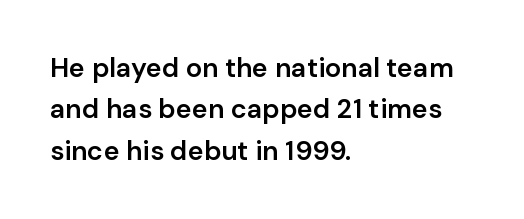
{"italic": "no", "bold": "semi", "underline": "no", "align": "left", "line_spacing": "normal", "line_spacing_ratio": 1.53, "letter_spacing": "normal", "letter_spacing_em": 0.0, "glyph_px": 27}
